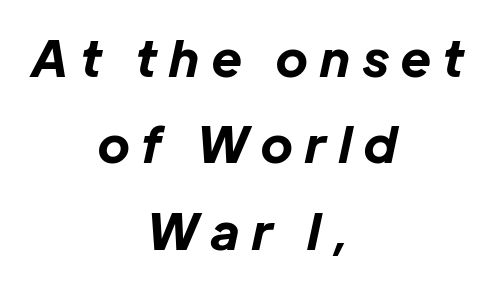
The image shows 50 px bold type, italic (leaning right); set centered, line spacing 1.73x, unusually wide letter spacing (+0.26 em), not underlined; low stroke contrast and a medium x-height.
